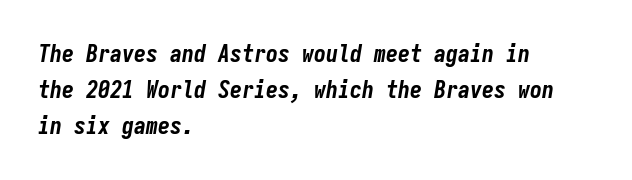
Q: Is the text bold? A: Yes.
Q: Is the text italic (slanted)? A: Yes, it leans right by about 9 degrees.
Q: Is the text underlined? A: No.
Q: How is the paragraph aligned? A: Left-aligned.
Q: Is the spacing between letters normal or unusually wide? A: Normal.
Q: Is the spacing between lines tight, normal or loose? A: Normal.
